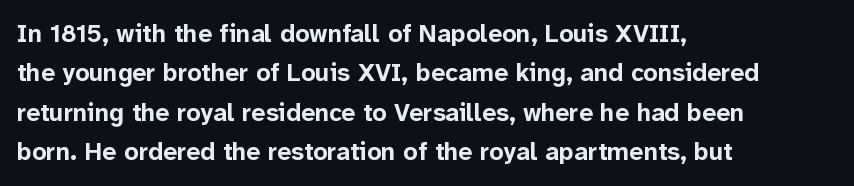
{"italic": "no", "bold": "yes", "underline": "no", "align": "left", "line_spacing": "normal", "line_spacing_ratio": 1.58, "letter_spacing": "normal", "letter_spacing_em": 0.0, "glyph_px": 25}
